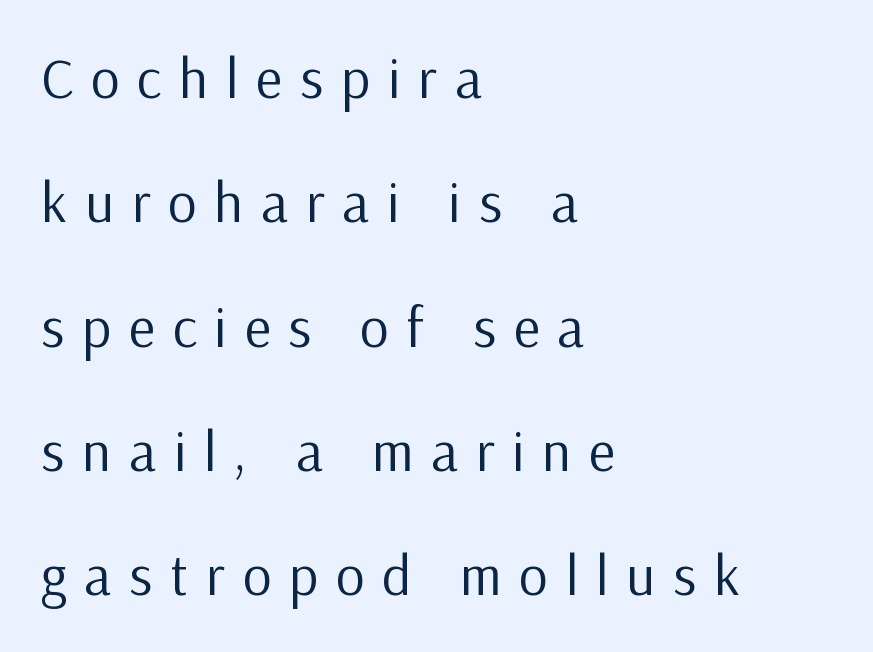
The image shows 57 px regular-weight sans-serif type, upright; set left-aligned, loose line spacing (2.18x), unusually wide letter spacing (+0.31 em), not underlined; low stroke contrast and a medium x-height.
